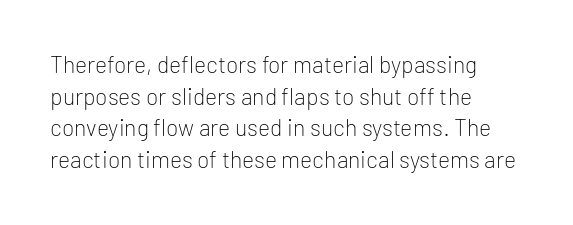
Q: Is the text bold? A: No.
Q: Is the text italic (slanted)? A: No, it is upright.
Q: Is the text underlined? A: No.
Q: How is the paragraph aligned? A: Left-aligned.
Q: Is the spacing between letters normal or unusually wide? A: Normal.
Q: Is the spacing between lines tight, normal or loose? A: Normal.
